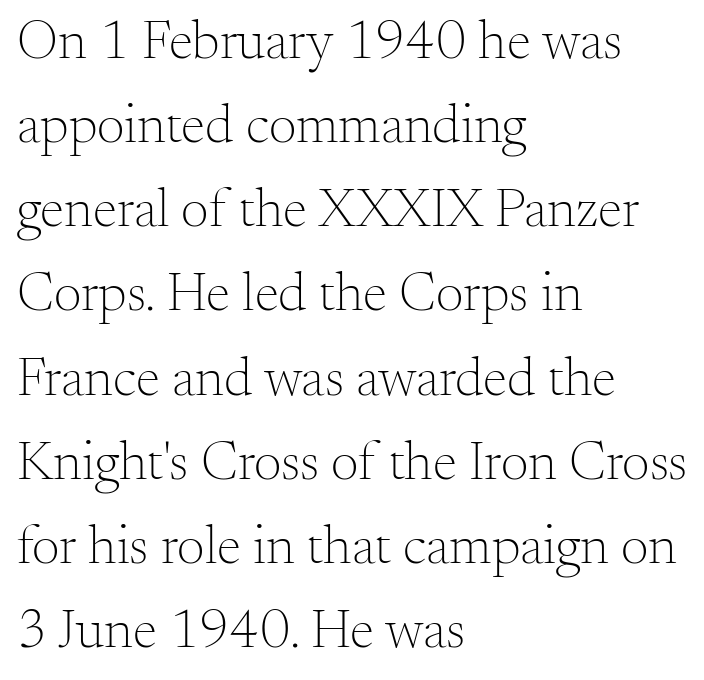
{"serif": "yes", "italic": "no", "bold": "no", "weight": "light", "width": "normal", "stroke_contrast": "medium", "x_height": "small", "monospaced": "no", "underline": "no", "align": "left", "line_spacing": "normal", "line_spacing_ratio": 1.53, "letter_spacing": "normal", "letter_spacing_em": 0.0, "glyph_px": 55}
